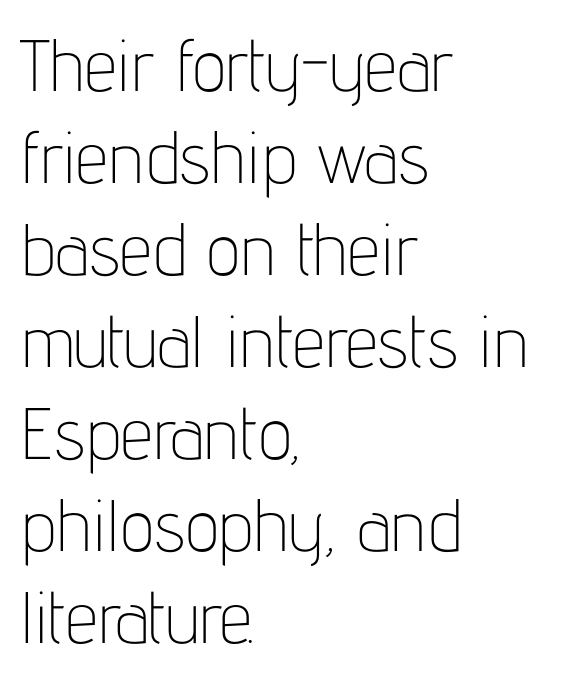
The image shows 73 px thin, condensed sans-serif type, upright; set left-aligned, normal line spacing (1.26x), normal letter spacing, not underlined; low stroke contrast and a medium x-height.
